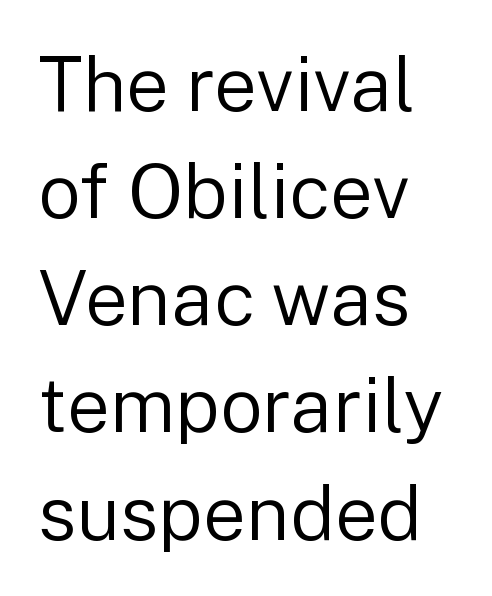
{"serif": "no", "italic": "no", "bold": "no", "weight": "regular", "width": "normal", "stroke_contrast": "low", "x_height": "medium", "monospaced": "no", "underline": "no", "align": "left", "line_spacing": "normal", "line_spacing_ratio": 1.41, "letter_spacing": "normal", "letter_spacing_em": 0.0, "glyph_px": 76}
